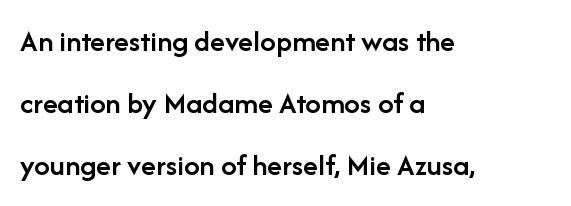
{"serif": "no", "italic": "no", "bold": "semi", "weight": "semibold", "width": "normal", "stroke_contrast": "low", "x_height": "medium", "monospaced": "no", "underline": "no", "align": "left", "line_spacing": "loose", "line_spacing_ratio": 2.0, "letter_spacing": "normal", "letter_spacing_em": 0.0, "glyph_px": 31}
